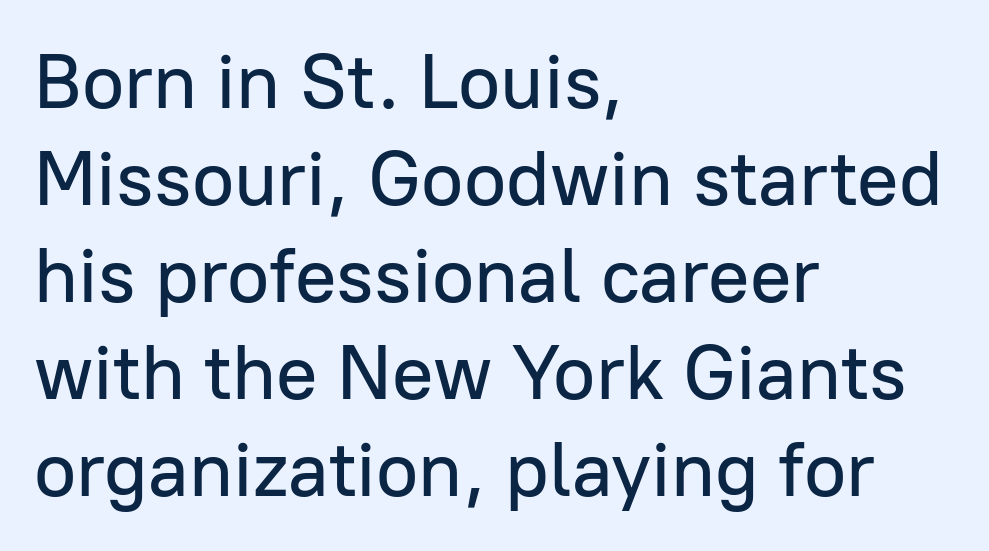
Q: Is the text italic (slanted)? A: No, it is upright.
Q: Is the typeface a serif or a sans-serif typeface? A: Sans-serif.
Q: Is the text underlined? A: No.
Q: How is the paragraph aligned? A: Left-aligned.
Q: Is the spacing between letters normal or unusually wide? A: Normal.
Q: Is the spacing between lines tight, normal or loose? A: Normal.
Q: Width (condensed, normal, or wide)? A: Normal.
Q: Stroke contrast? A: Low.
Q: x-height? A: Medium.
Q: Monospaced? A: No.
